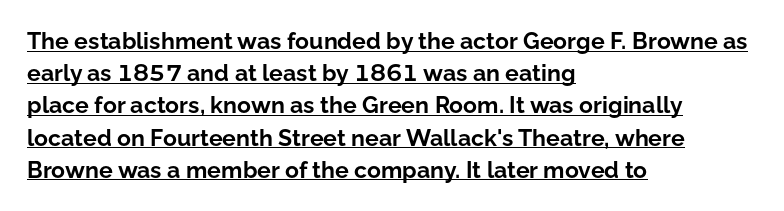
Vertical spacing — default. Nothing unusual about the tracking: characters are spaced as the font intends. The setting favours the left margin, as ordinary paragraphs usually do. Rendered with straight, roman letterforms. Stroke thickness is high; the sample reads as a true bold.
